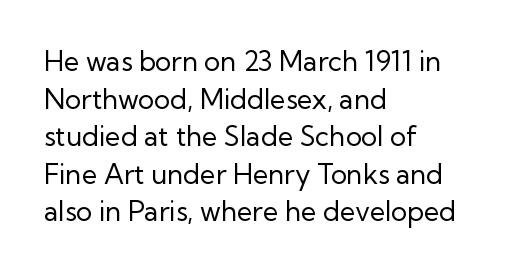
{"italic": "no", "bold": "no", "underline": "no", "align": "left", "line_spacing": "normal", "line_spacing_ratio": 1.39, "letter_spacing": "normal", "letter_spacing_em": 0.0, "glyph_px": 27}
